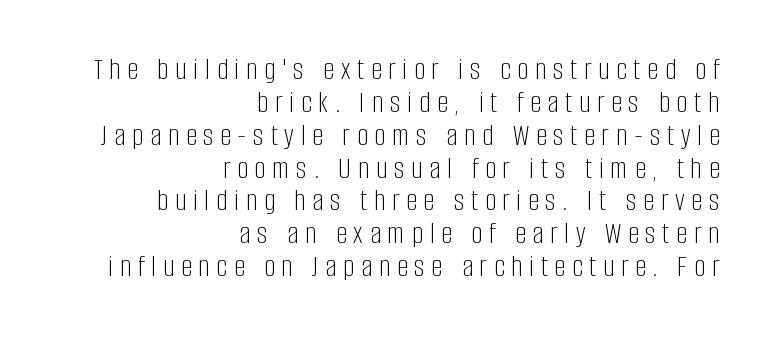
Q: Is the text bold? A: No.
Q: Is the text italic (slanted)? A: No, it is upright.
Q: Is the typeface a serif or a sans-serif typeface? A: Sans-serif.
Q: Is the text underlined? A: No.
Q: How is the paragraph aligned? A: Right-aligned.
Q: Is the spacing between letters normal or unusually wide? A: Unusually wide.
Q: Is the spacing between lines tight, normal or loose? A: Tight.
Q: Width (condensed, normal, or wide)? A: Condensed.
Q: Stroke contrast? A: Low.
Q: x-height? A: Large.
Q: Monospaced? A: No.
